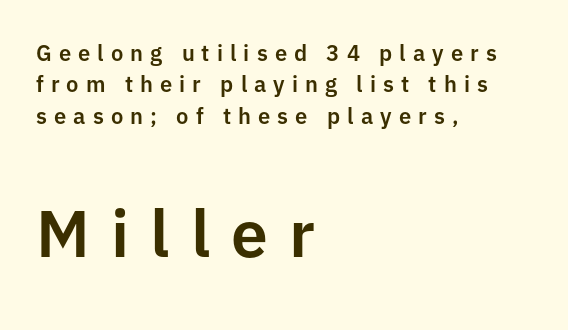
{"serif": "no", "italic": "no", "width": "normal", "stroke_contrast": "low", "x_height": "medium", "monospaced": "no", "underline": "no", "align": "left", "line_spacing": "normal", "line_spacing_ratio": 1.43, "letter_spacing": "wide", "letter_spacing_em": 0.32, "larger_block": "second", "size_ratio": 3.0, "glyph_px": 66}
